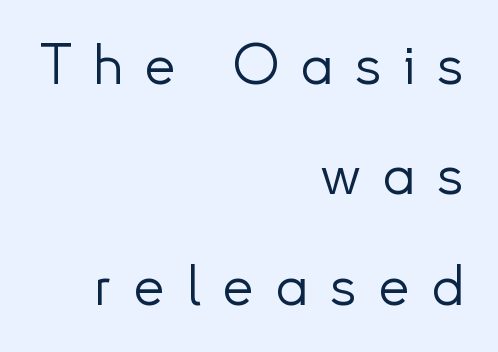
The lettering stays uniformly vertical, giving the passage a roman look. Horizontally, the lines are justified to the trailing edge only. Inter-character spacing is expanded well beyond the font's built-in metrics. A typesetter would call this proportional, since set widths differ per character. Rule under the text: the space is simply empty.
